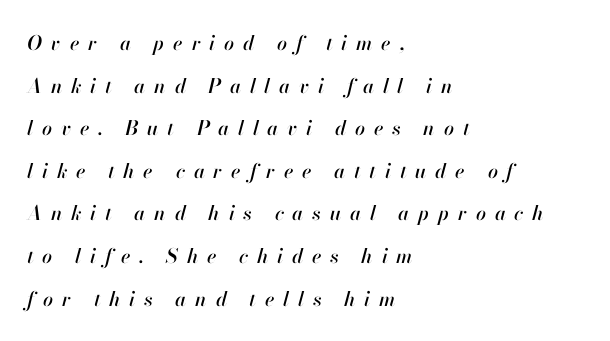
{"italic": "yes", "lean": "right", "slant_degrees": 13, "underline": "no", "align": "left", "line_spacing": "loose", "line_spacing_ratio": 2.13, "letter_spacing": "wide", "letter_spacing_em": 0.44, "glyph_px": 20}
